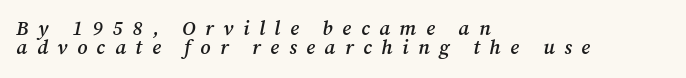
Line spacing here is tight. This sample uses an oblique cut, with every glyph tilted off the vertical. Each line starts at the same left margin while the right side varies. The letters are spread apart with noticeably loose tracking.
